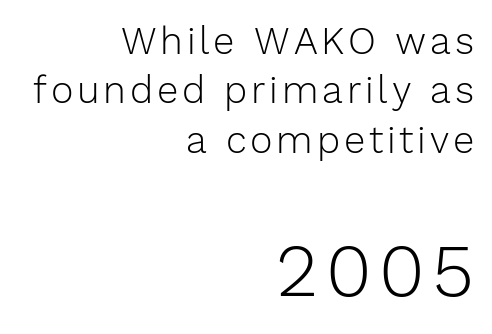
The image shows 75 px light sans-serif type, upright; set right-aligned, normal line spacing (1.3x), not underlined; the second (bottom) block is 1.97x larger; low stroke contrast and a medium x-height.
